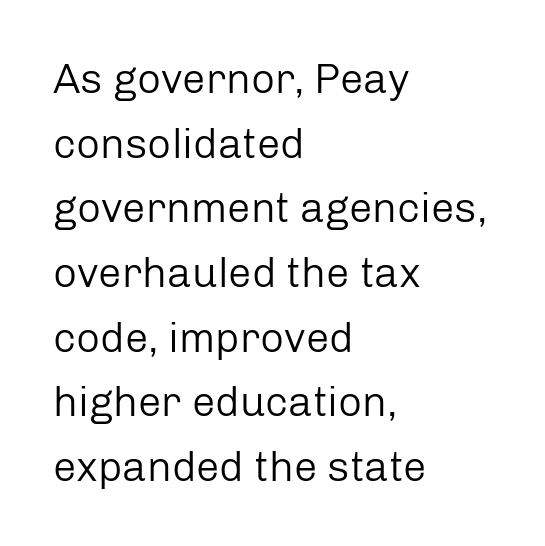
The image shows 42 px regular-weight sans-serif type, upright; set left-aligned, normal line spacing (1.54x), normal letter spacing, not underlined; low stroke contrast and a medium x-height.
